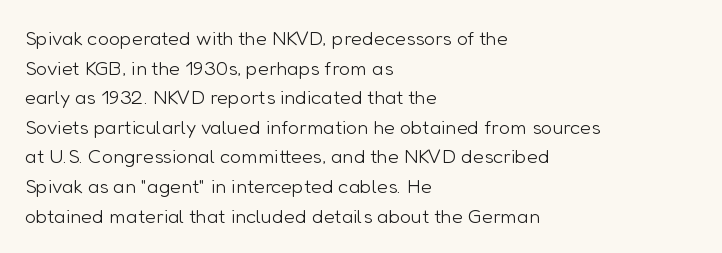
Q: Is the text bold? A: No.
Q: Is the text italic (slanted)? A: No, it is upright.
Q: Is the text underlined? A: No.
Q: How is the paragraph aligned? A: Left-aligned.
Q: Is the spacing between letters normal or unusually wide? A: Normal.
Q: Is the spacing between lines tight, normal or loose? A: Normal.
